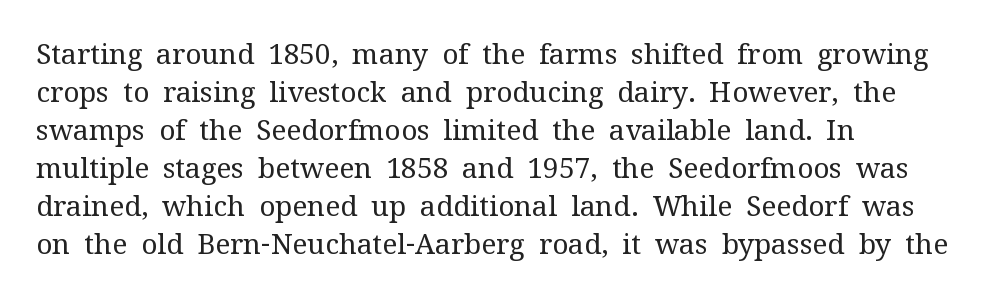
The image shows 28 px regular-weight serif type, upright; set left-aligned, normal line spacing (1.36x), normal letter spacing, not underlined; medium stroke contrast and a medium x-height.
